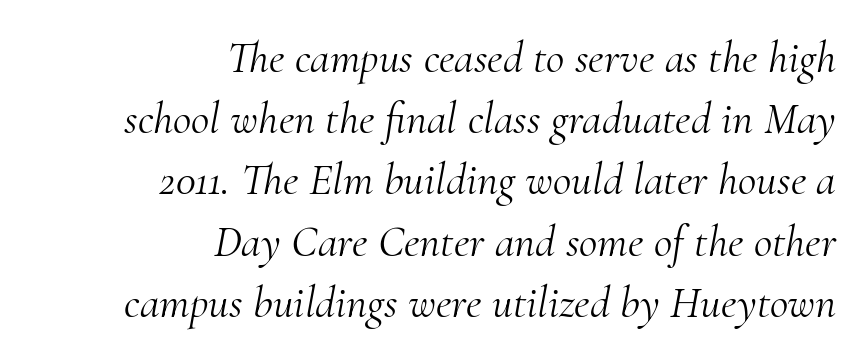
The image shows 45 px light serif type, italic (leaning right); set right-aligned, normal line spacing (1.36x), normal letter spacing, not underlined; medium stroke contrast and a small x-height.
